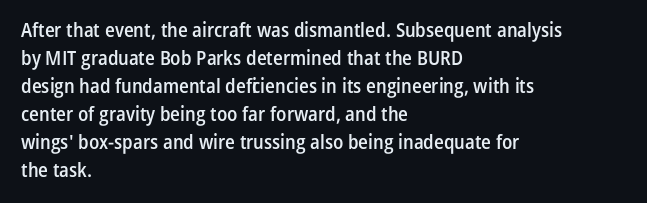
{"italic": "no", "bold": "semi", "underline": "no", "align": "left", "line_spacing": "normal", "line_spacing_ratio": 1.4, "letter_spacing": "normal", "letter_spacing_em": 0.0, "glyph_px": 20}
